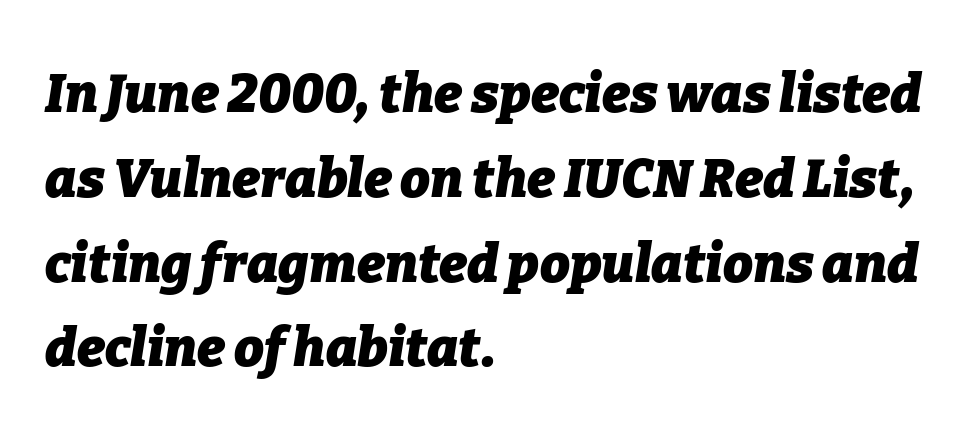
Is the type slanted? Yes — the strokes lean at a clear angle. The letterforms sit shoulder to shoulder at normal distance. Heavy-handed strokes throughout: this text is bold. A clean baseline with only descenders dipping below it. Evenly set lines give the paragraph a standard silhouette.
